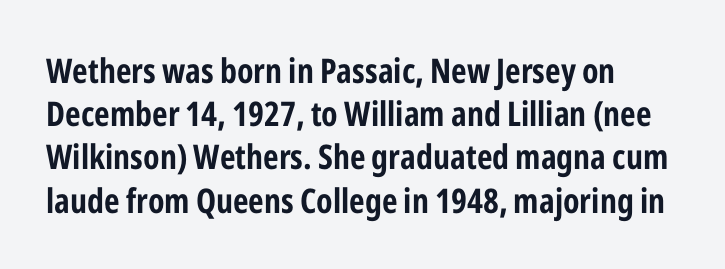
The letters advance in unequal steps, a hallmark of proportional type. The strokes are fattened all the way to bold. If you drew a ruler down the left edge, every line would touch it. This is sans-serif lettering, the kind often seen on screens and signage. The rendering uses a moderate line-height, typical for paragraphs. Nope, not italic — everything's standing straight.
